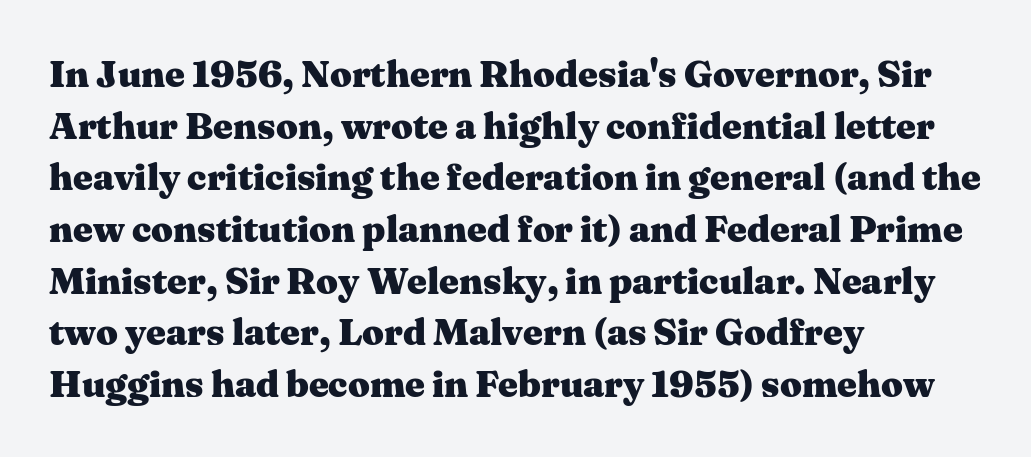
The image shows 38 px heavy, wide serif type, upright; set left-aligned, normal line spacing (1.36x), normal letter spacing, not underlined; medium stroke contrast and a medium x-height.
